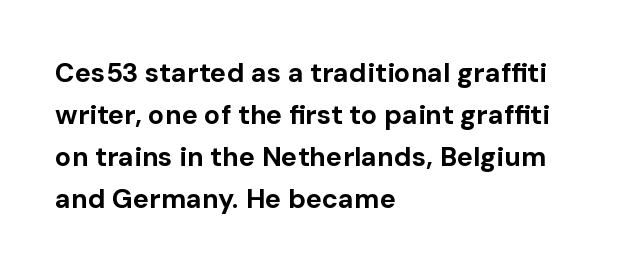
{"italic": "no", "bold": "yes", "underline": "no", "align": "left", "line_spacing": "normal", "line_spacing_ratio": 1.55, "letter_spacing": "normal", "letter_spacing_em": 0.0, "glyph_px": 27}
